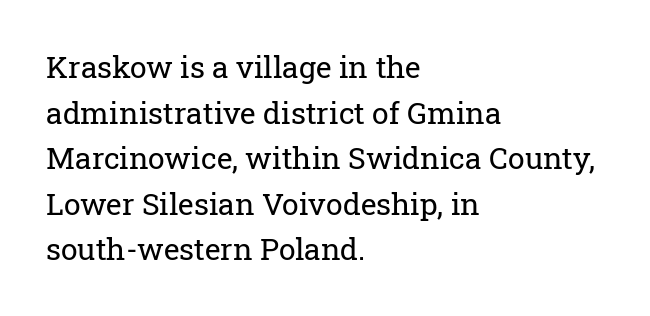
Q: Is the text bold? A: No.
Q: Is the text italic (slanted)? A: No, it is upright.
Q: Is the typeface a serif or a sans-serif typeface? A: Serif.
Q: Is the text underlined? A: No.
Q: How is the paragraph aligned? A: Left-aligned.
Q: Is the spacing between letters normal or unusually wide? A: Normal.
Q: Is the spacing between lines tight, normal or loose? A: Normal.
Q: Width (condensed, normal, or wide)? A: Normal.
Q: Stroke contrast? A: Low.
Q: x-height? A: Medium.
Q: Monospaced? A: No.
